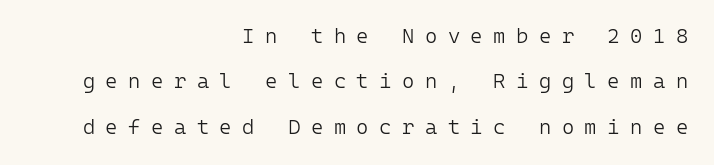
{"italic": "no", "bold": "no", "underline": "no", "align": "right", "line_spacing": "loose", "line_spacing_ratio": 2.16, "letter_spacing": "wide", "letter_spacing_em": 0.5, "glyph_px": 21}
